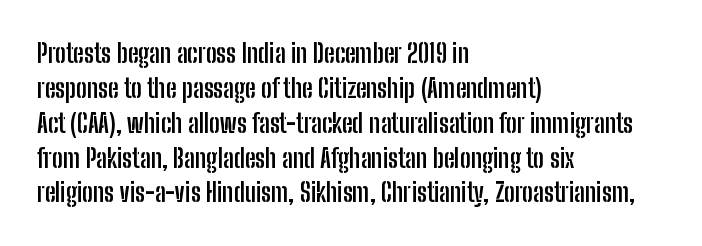
The baseline area is clear. The lines in this sample share a left origin and differ only in where they stop. The type is set solid horizontally, with unmodified tracking. Compared with typical paragraphs, the rows here are spaced about the same. Thick stems and heavy bowls — unmistakably bold. Ascenders rise straight up at ninety degrees.
